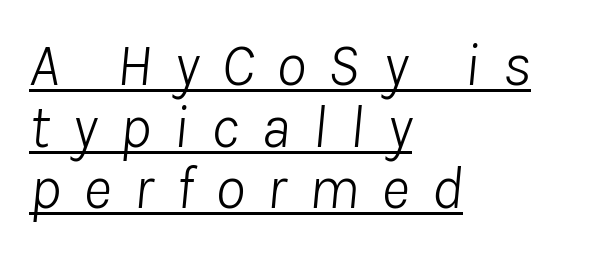
The image shows 61 px light type, italic (leaning right); set left-aligned, tight line spacing (1.01x), unusually wide letter spacing (+0.36 em), underlined; low stroke contrast and a medium x-height.
